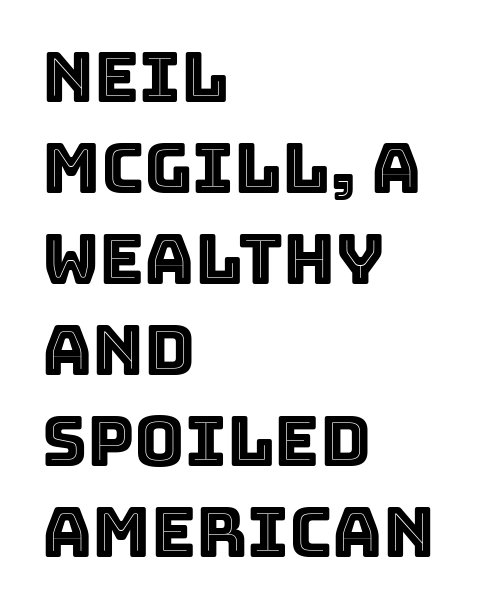
Q: Is the text italic (slanted)? A: No, it is upright.
Q: Is the text underlined? A: No.
Q: How is the paragraph aligned? A: Left-aligned.
Q: Is the spacing between letters normal or unusually wide? A: Normal.
Q: Is the spacing between lines tight, normal or loose? A: Normal.
Q: Width (condensed, normal, or wide)? A: Normal.
Q: x-height? A: Large.
Q: Monospaced? A: No.
